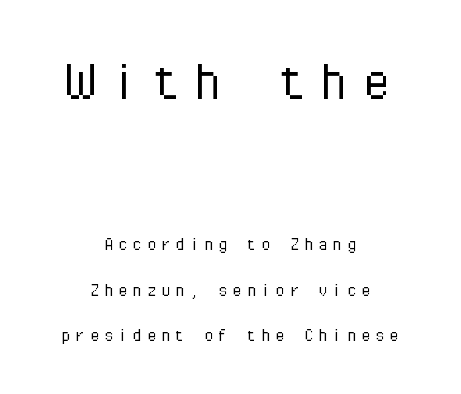
Q: Is the text bold? A: No.
Q: Is the text italic (slanted)? A: No, it is upright.
Q: Is the typeface a serif or a sans-serif typeface? A: Sans-serif.
Q: Is the text underlined? A: No.
Q: How is the paragraph aligned? A: Centered.
Q: Is the spacing between lines tight, normal or loose? A: Loose.
Q: Which block of text is set in a larger size, the first (top) or the second (bottom)? A: The first (top) one.
Q: Width (condensed, normal, or wide)? A: Normal.
Q: Stroke contrast? A: Low.
Q: x-height? A: Medium.
Q: Monospaced? A: Yes.
